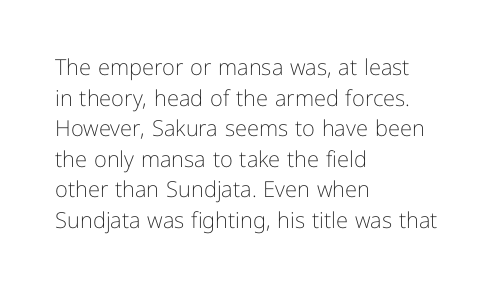
The image shows 22 px text type, upright; set left-aligned, normal line spacing (1.39x), normal letter spacing, not underlined.
